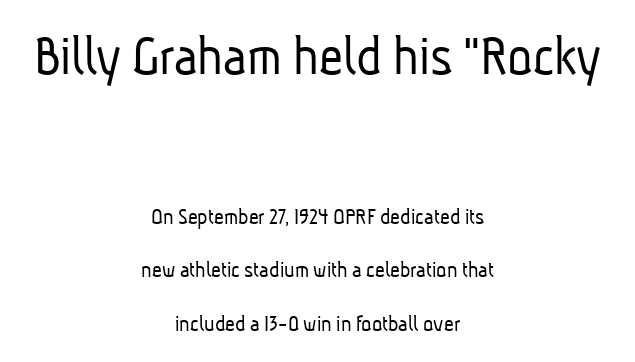
Whoever set this made the first block the dominant, larger element. This sample has the flowing, uneven cadence of proportional lettering. Stroke thickness stays within the range of a standard reading face or lighter. How are the letters spaced? Ordinarily, with no added tracking. Teacher's note: observe the equal gaps on both sides — that is centered alignment. Quick note: underline off.
